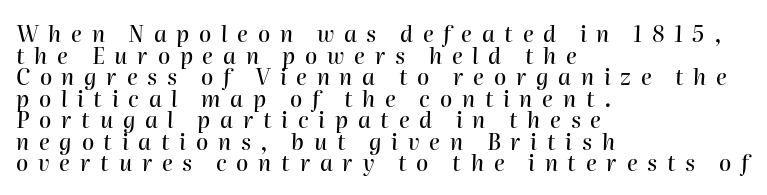
The face used here has a pronounced slope to its letters. Students, observe: this is what under-led, compact text looks like. Each line starts at the same left margin while the right side varies. Short note: letters widely spaced. Underlining? Definitely not there.
